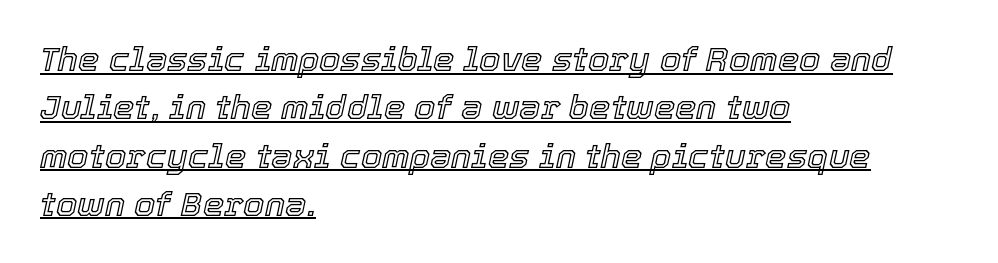
Successive baselines arrive at the customary interval. These lines stack with their left ends in a neat column. The passage shown leans; its letterforms are oblique. Somebody hit Ctrl+U on this one — the words are underlined.
